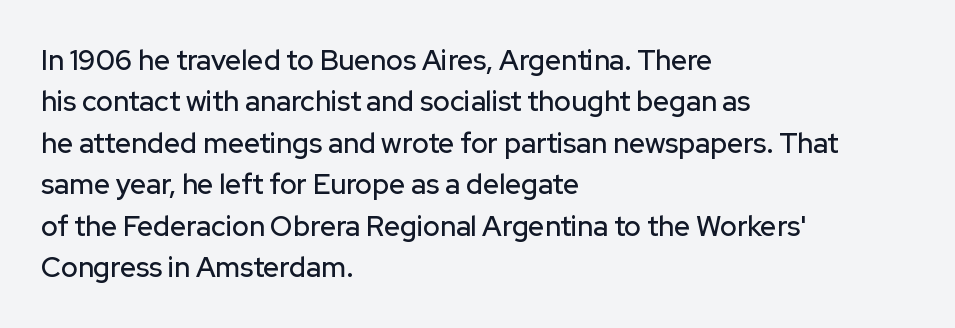
{"serif": "no", "italic": "no", "width": "normal", "stroke_contrast": "low", "x_height": "medium", "monospaced": "no", "underline": "no", "align": "left", "line_spacing": "normal", "line_spacing_ratio": 1.48, "letter_spacing": "normal", "letter_spacing_em": 0.0, "glyph_px": 28}
